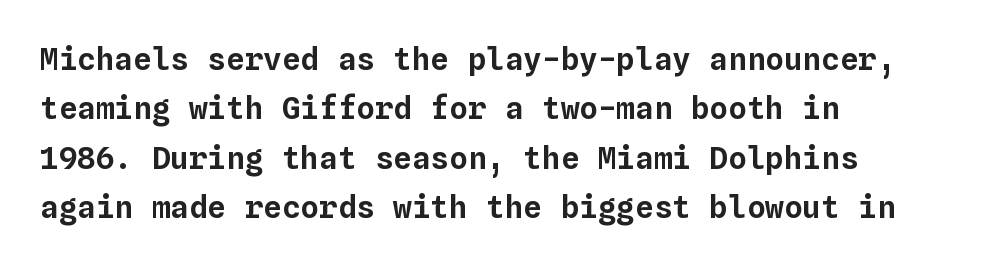
Quick note: not italic, upright. Vertical spacing — default. No extra tracking has been applied to these lines. Left-aligned paragraph, ragged on the right. This rendering features lettering with no underline.
